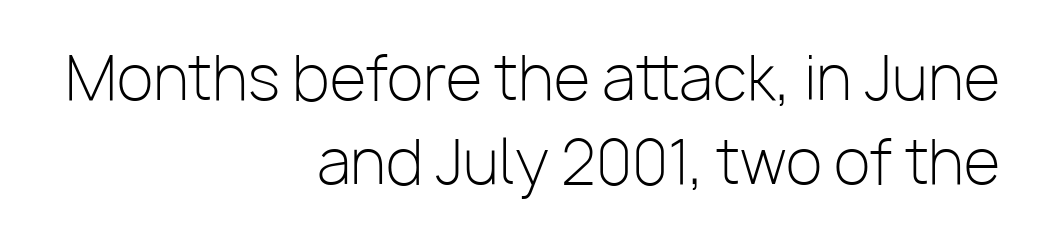
{"serif": "no", "italic": "no", "bold": "no", "weight": "light", "width": "normal", "stroke_contrast": "low", "x_height": "medium", "monospaced": "no", "underline": "no", "align": "right", "line_spacing": "normal", "line_spacing_ratio": 1.4, "letter_spacing": "normal", "letter_spacing_em": 0.0, "glyph_px": 60}
